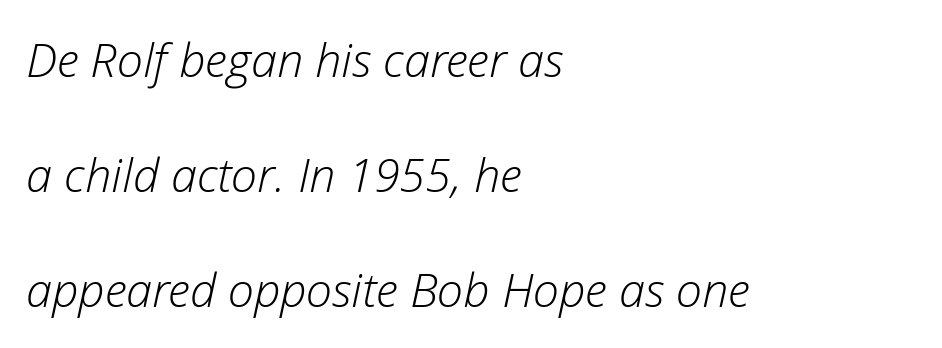
Q: Is the text bold? A: No.
Q: Is the text italic (slanted)? A: Yes, it leans right by about 12 degrees.
Q: Is the text underlined? A: No.
Q: How is the paragraph aligned? A: Left-aligned.
Q: Is the spacing between letters normal or unusually wide? A: Normal.
Q: Is the spacing between lines tight, normal or loose? A: Loose.
Q: Width (condensed, normal, or wide)? A: Normal.
Q: Stroke contrast? A: Low.
Q: x-height? A: Medium.
Q: Monospaced? A: No.
